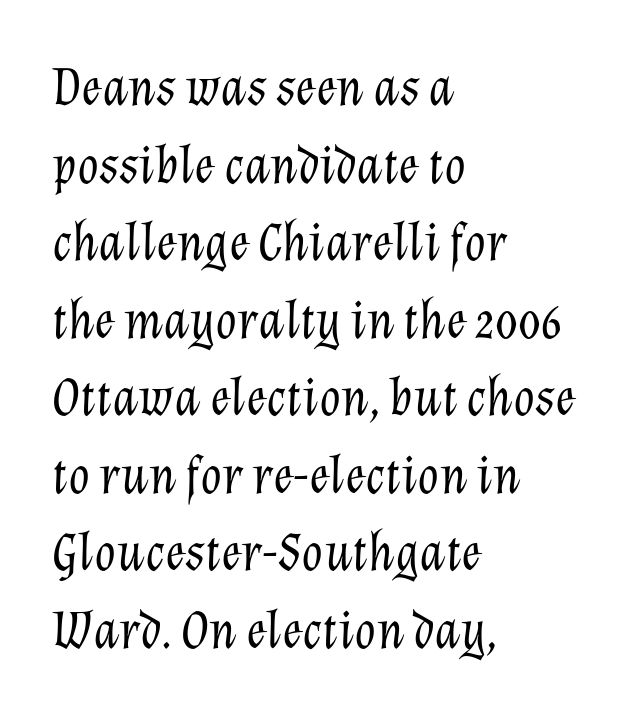
The face used here is proportionally spaced, like ordinary book or web type. Nothing unusual about the tracking: characters are spaced as the font intends. The typeface has the unassuming heft of standard copy or less. Emphasis-style slanted type is in use. The baseline area is clear. One-word summary of the alignment: left.
